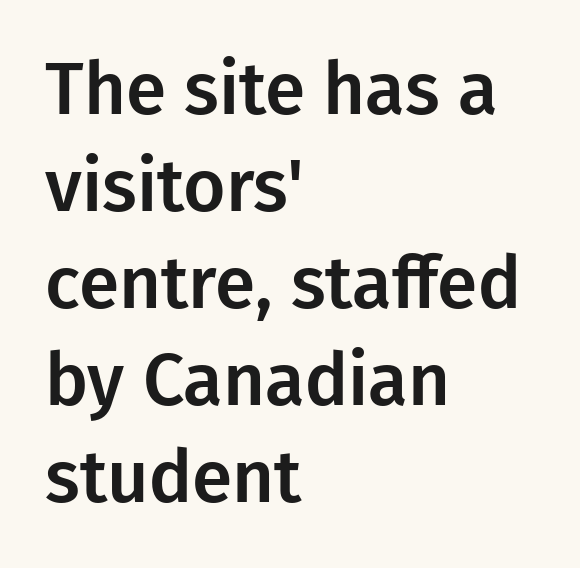
{"serif": "no", "italic": "no", "width": "normal", "stroke_contrast": "low", "x_height": "medium", "monospaced": "no", "underline": "no", "align": "left", "line_spacing": "normal", "line_spacing_ratio": 1.33, "letter_spacing": "normal", "letter_spacing_em": 0.0, "glyph_px": 73}
